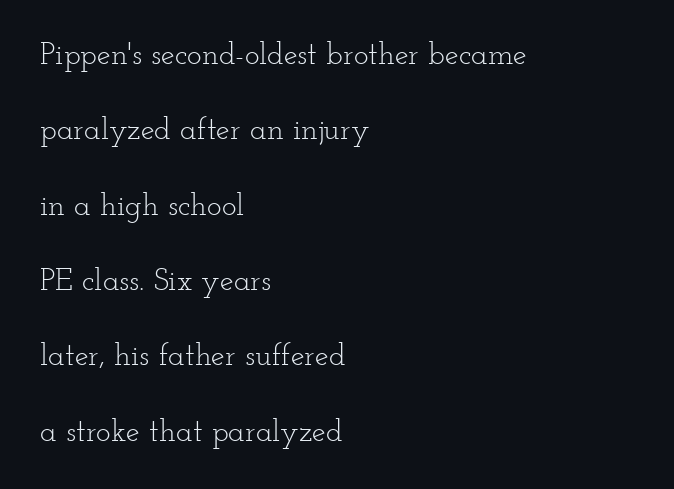
{"serif": "yes", "italic": "no", "bold": "no", "weight": "light", "width": "wide", "stroke_contrast": "low", "x_height": "small", "monospaced": "no", "underline": "no", "align": "left", "line_spacing": "loose", "line_spacing_ratio": 2.43, "letter_spacing": "normal", "letter_spacing_em": 0.0, "glyph_px": 31}
